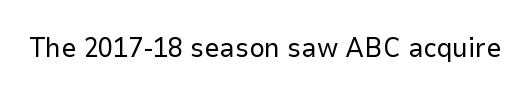
{"italic": "no", "bold": "no", "underline": "no", "letter_spacing": "normal", "letter_spacing_em": 0.0, "glyph_px": 27}
